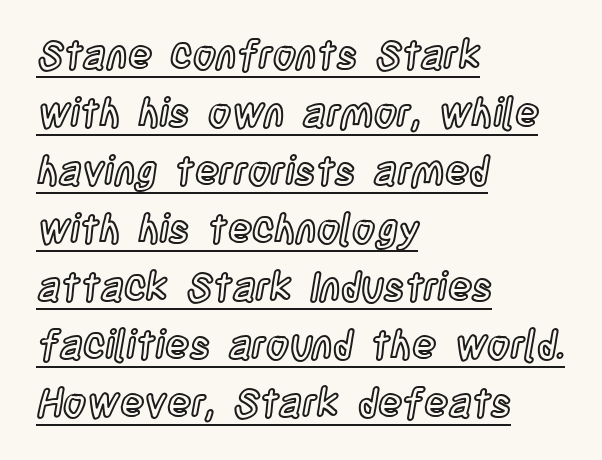
The image shows 40 px condensed type; set left-aligned, normal line spacing (1.45x), normal letter spacing, underlined; a large x-height.
